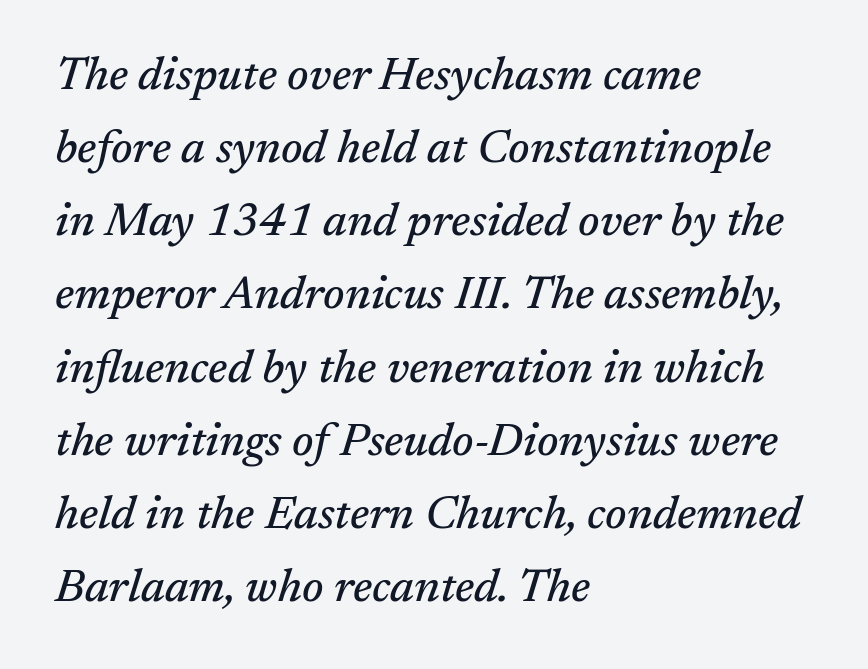
Q: Is the text italic (slanted)? A: Yes, it leans right by about 17 degrees.
Q: Is the typeface a serif or a sans-serif typeface? A: Serif.
Q: Is the text underlined? A: No.
Q: How is the paragraph aligned? A: Left-aligned.
Q: Is the spacing between letters normal or unusually wide? A: Normal.
Q: Is the spacing between lines tight, normal or loose? A: Normal.
Q: Width (condensed, normal, or wide)? A: Normal.
Q: Stroke contrast? A: Medium.
Q: x-height? A: Medium.
Q: Monospaced? A: No.
